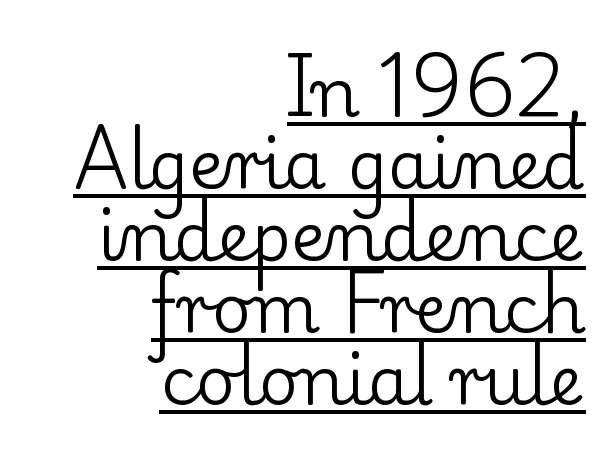
{"serif": "yes", "italic": "no", "bold": "no", "weight": "regular", "width": "normal", "stroke_contrast": "low", "x_height": "small", "monospaced": "no", "underline": "yes", "align": "right", "line_spacing": "tight", "line_spacing_ratio": 1.06, "letter_spacing": "normal", "letter_spacing_em": 0.0, "glyph_px": 68}
